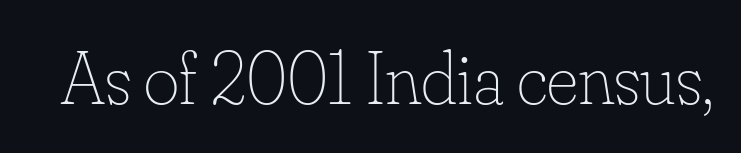
{"italic": "no", "bold": "no", "weight": "thin", "width": "normal", "stroke_contrast": "low", "x_height": "small", "monospaced": "no", "underline": "no", "letter_spacing": "normal", "letter_spacing_em": 0.0, "glyph_px": 76}
